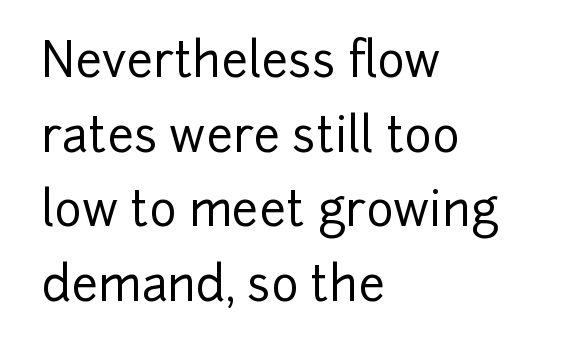
The image shows 47 px sans-serif type, upright; set left-aligned, normal line spacing (1.59x), normal letter spacing, not underlined; low stroke contrast and a medium x-height.
